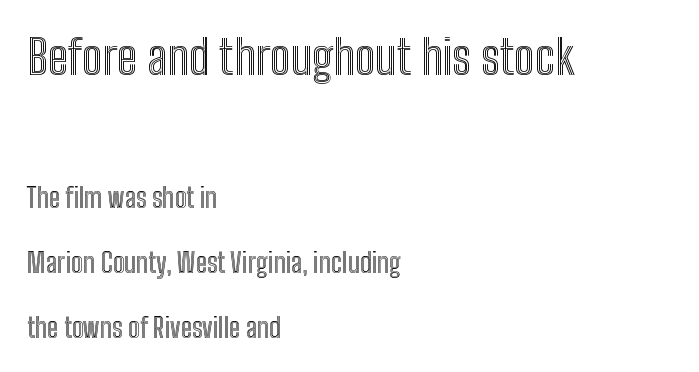
{"italic": "no", "width": "condensed", "x_height": "medium", "monospaced": "no", "underline": "no", "align": "left", "line_spacing": "loose", "line_spacing_ratio": 2.41, "letter_spacing": "normal", "letter_spacing_em": 0.0, "larger_block": "first", "size_ratio": 1.78, "glyph_px": 48}
